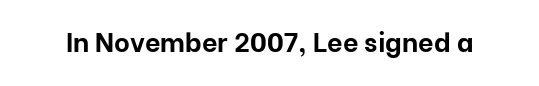
The image shows 27 px bold type, upright; set normal letter spacing, not underlined.
